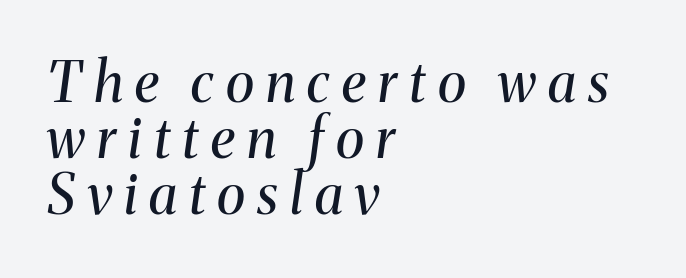
The image shows 55 px regular-weight serif type, italic (leaning right); set left-aligned, tight line spacing (1.02x), unusually wide letter spacing (+0.22 em), not underlined; medium stroke contrast and a medium x-height.
